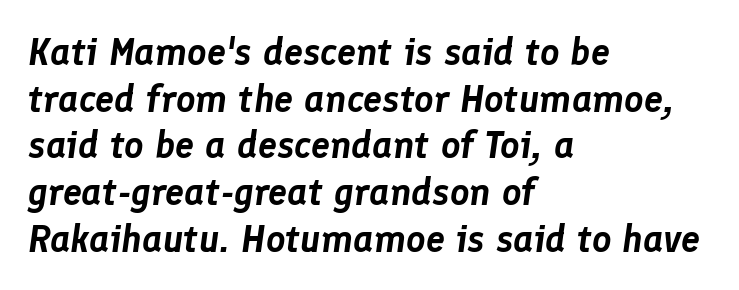
The image shows 38 px text type, italic (leaning right); set left-aligned, line spacing 1.23x, normal letter spacing, not underlined; low stroke contrast and a medium x-height.
